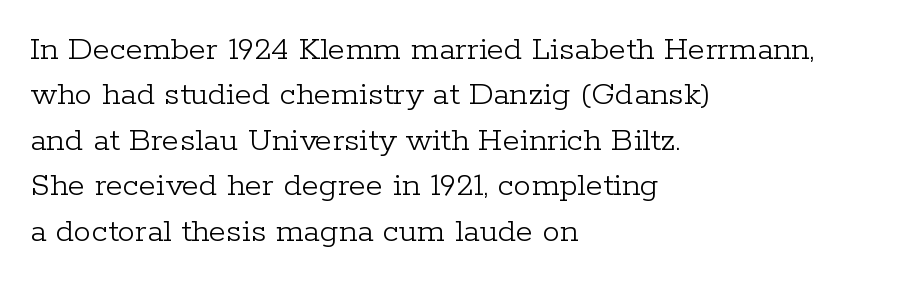
{"serif": "yes", "italic": "no", "bold": "no", "weight": "light", "width": "normal", "stroke_contrast": "low", "x_height": "medium", "monospaced": "no", "underline": "no", "align": "left", "line_spacing": "normal", "line_spacing_ratio": 1.3, "letter_spacing": "normal", "letter_spacing_em": 0.0, "glyph_px": 35}
